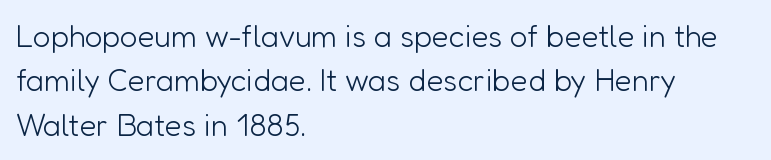
Q: Is the text bold? A: No.
Q: Is the text italic (slanted)? A: No, it is upright.
Q: Is the typeface a serif or a sans-serif typeface? A: Sans-serif.
Q: Is the text underlined? A: No.
Q: How is the paragraph aligned? A: Left-aligned.
Q: Is the spacing between letters normal or unusually wide? A: Normal.
Q: Is the spacing between lines tight, normal or loose? A: Normal.
Q: Width (condensed, normal, or wide)? A: Normal.
Q: Stroke contrast? A: Low.
Q: x-height? A: Medium.
Q: Monospaced? A: No.
